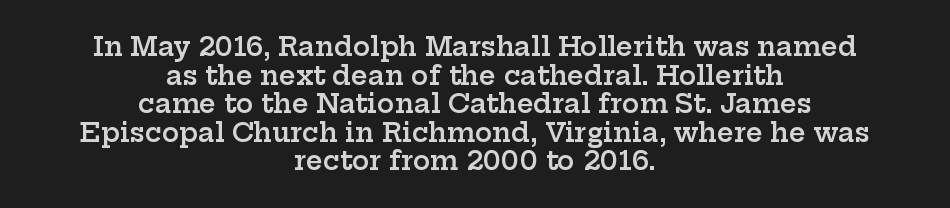
The image shows 26 px text type, upright; set centered, tight line spacing (1.1x), normal letter spacing, not underlined.
